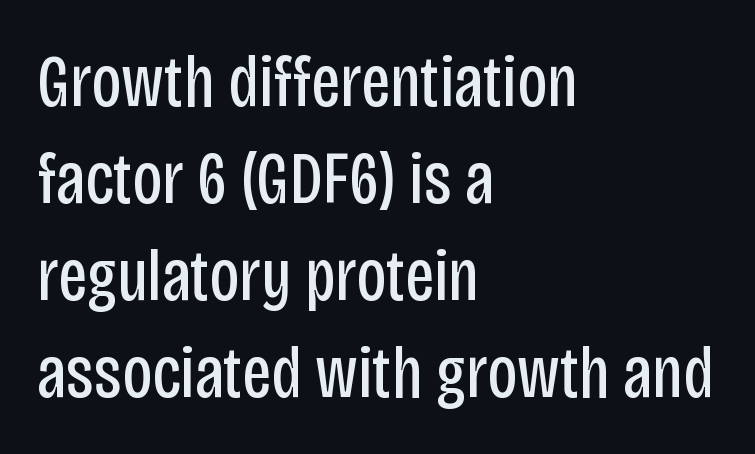
Q: Is the text bold? A: No.
Q: Is the text italic (slanted)? A: No, it is upright.
Q: Is the typeface a serif or a sans-serif typeface? A: Sans-serif.
Q: Is the text underlined? A: No.
Q: How is the paragraph aligned? A: Left-aligned.
Q: Is the spacing between letters normal or unusually wide? A: Normal.
Q: Is the spacing between lines tight, normal or loose? A: Normal.
Q: Width (condensed, normal, or wide)? A: Condensed.
Q: Stroke contrast? A: Low.
Q: x-height? A: Large.
Q: Monospaced? A: No.
